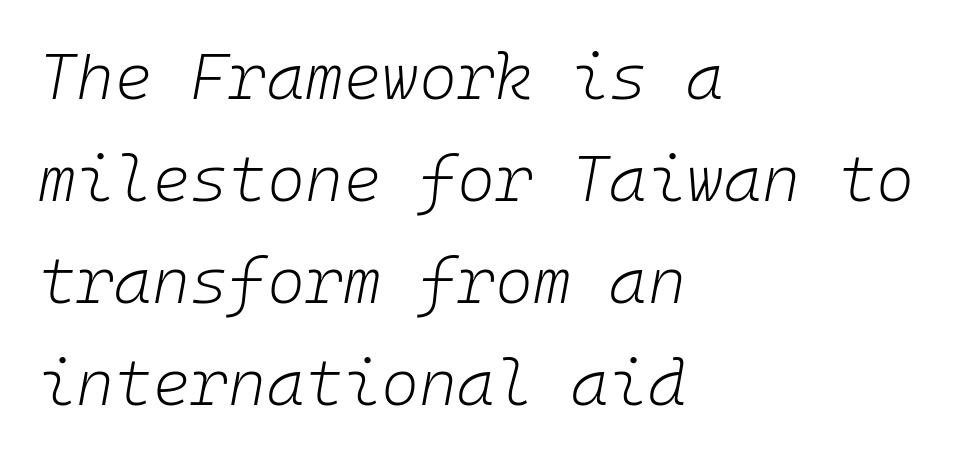
Every character sits at an angle, as italics do. Bare-footed words on every line. Stems here are at most as thick as an everyday book face. Line beginnings align vertically; line endings do not. These lines sit exactly where default settings would place them. This sample uses plain, unmodified letter spacing.
